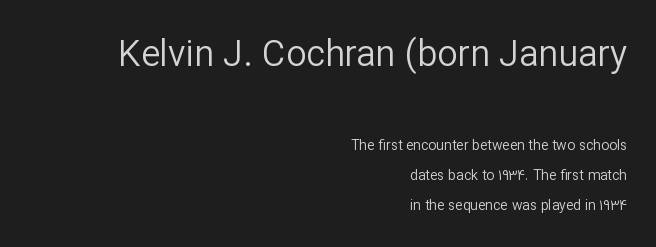
The image shows 36 px regular-weight sans-serif type, upright; set right-aligned, loose line spacing (2.14x), normal letter spacing, not underlined; the first (top) block is 2.57x larger; low stroke contrast and a medium x-height.
